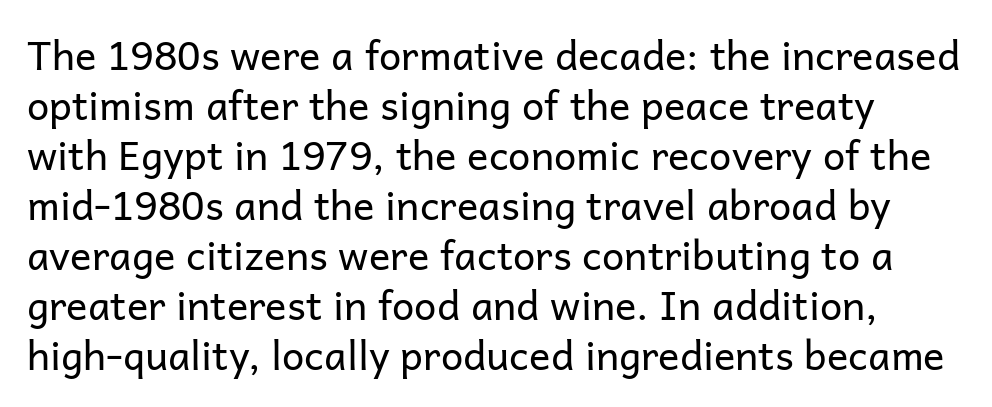
Q: Is the text bold? A: No.
Q: Is the text italic (slanted)? A: No, it is upright.
Q: Is the typeface a serif or a sans-serif typeface? A: Sans-serif.
Q: Is the text underlined? A: No.
Q: Is the spacing between letters normal or unusually wide? A: Normal.
Q: Is the spacing between lines tight, normal or loose? A: Normal.
Q: Width (condensed, normal, or wide)? A: Normal.
Q: Stroke contrast? A: Low.
Q: x-height? A: Medium.
Q: Monospaced? A: No.
